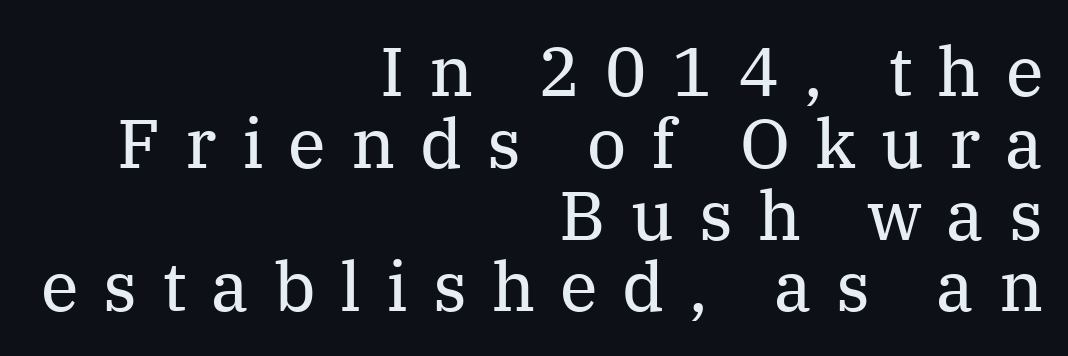
Q: Is the text bold? A: No.
Q: Is the text italic (slanted)? A: No, it is upright.
Q: Is the typeface a serif or a sans-serif typeface? A: Serif.
Q: Is the text underlined? A: No.
Q: How is the paragraph aligned? A: Right-aligned.
Q: Is the spacing between letters normal or unusually wide? A: Unusually wide.
Q: Is the spacing between lines tight, normal or loose? A: Tight.
Q: Width (condensed, normal, or wide)? A: Normal.
Q: Stroke contrast? A: Medium.
Q: x-height? A: Medium.
Q: Monospaced? A: No.
